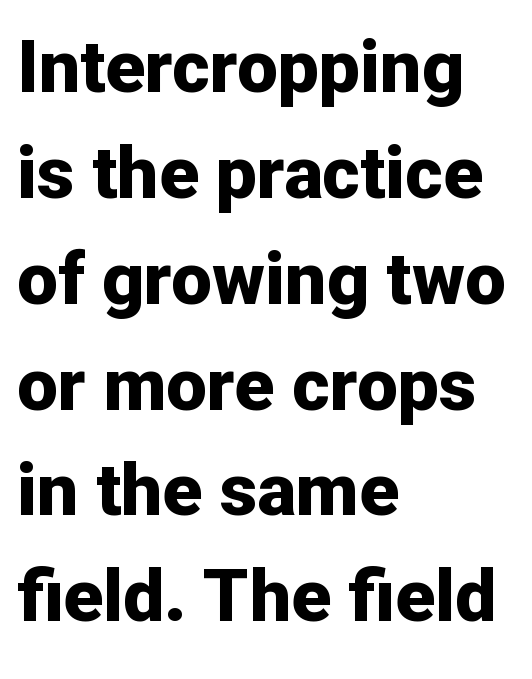
Q: Is the text bold? A: Yes.
Q: Is the text italic (slanted)? A: No, it is upright.
Q: Is the typeface a serif or a sans-serif typeface? A: Sans-serif.
Q: Is the text underlined? A: No.
Q: How is the paragraph aligned? A: Left-aligned.
Q: Is the spacing between letters normal or unusually wide? A: Normal.
Q: Is the spacing between lines tight, normal or loose? A: Normal.
Q: Width (condensed, normal, or wide)? A: Normal.
Q: Stroke contrast? A: Low.
Q: x-height? A: Medium.
Q: Monospaced? A: No.
